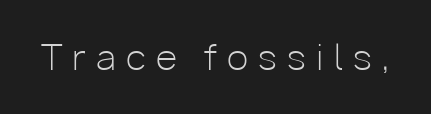
{"serif": "no", "italic": "no", "bold": "no", "weight": "light", "width": "normal", "stroke_contrast": "low", "x_height": "medium", "monospaced": "no", "underline": "no", "letter_spacing": "wide", "letter_spacing_em": 0.29, "glyph_px": 35}
